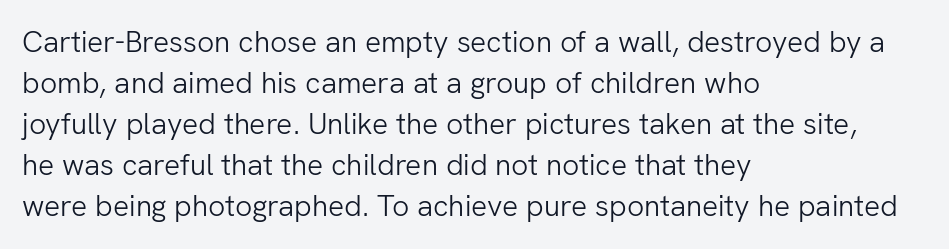
{"serif": "no", "italic": "no", "bold": "no", "weight": "light", "width": "normal", "stroke_contrast": "low", "x_height": "medium", "monospaced": "no", "underline": "no", "align": "left", "line_spacing": "normal", "line_spacing_ratio": 1.37, "letter_spacing": "normal", "letter_spacing_em": 0.0, "glyph_px": 30}
